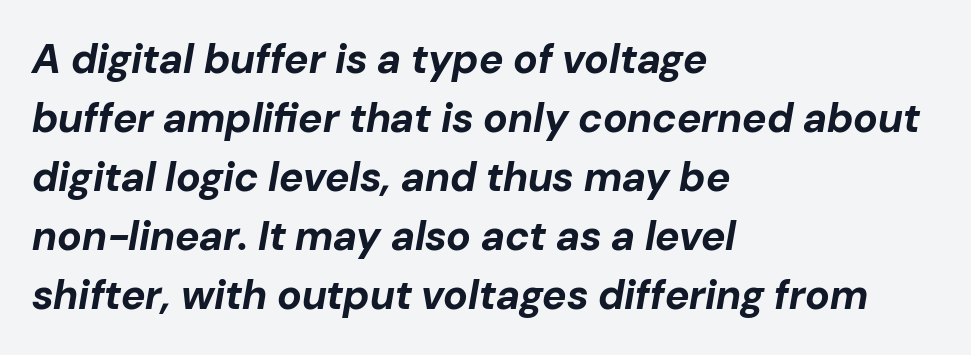
The specimen reads as italic at a glance. In CSS terms this would be text-align: left. Clear beneath every line of the passage. Spacing between characters is what you'd get straight out of the box. These lines carry a lot of weight — the face is fully bold.
